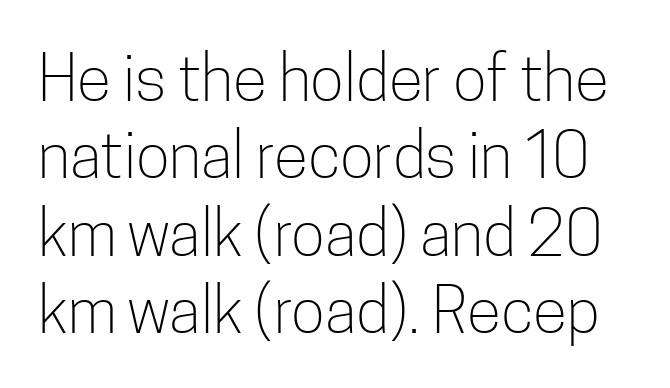
The passage shown has conventional tracking throughout. Regarding serifs, this sample does without them. This sample has the flowing, uneven cadence of proportional lettering. The letters look calm and open, with moderate or lighter stems. Descenders are the only things crossing below the line.
